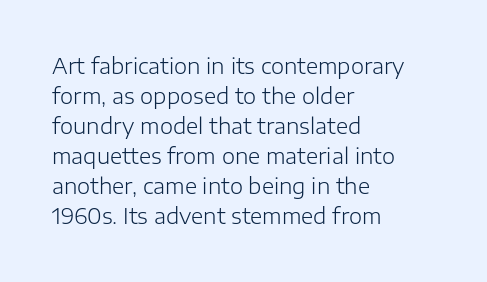
Compared with typical body copy, the letter spacing here is the same. The text block is weighted toward the left margin, trailing off unevenly rightward. The foot of each line stays bare and open. Evenly set lines give the paragraph a standard silhouette. Stroke thickness stays within the range of a standard reading face or lighter.
